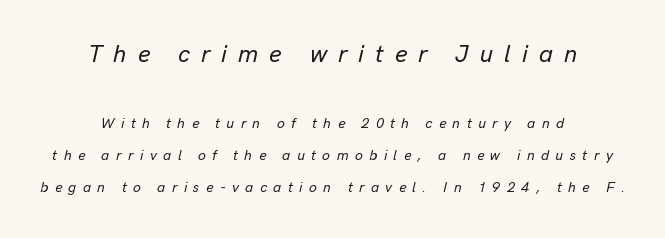
Italic? Definitely — the glyphs are oblique. Is the lower block the larger one? No — the upper block carries the bigger type. A great deal of white space separates one row of letters from the next. Alignment: centered.
